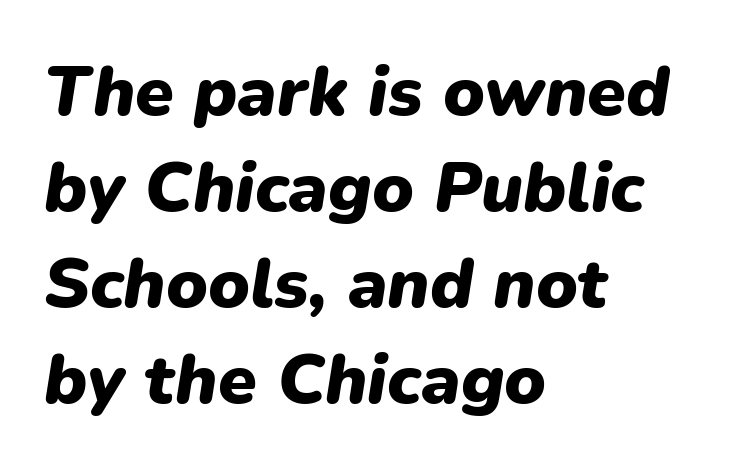
Bold? Absolutely — the strokes are thick and heavy. Whoever set this chose a conventional vertical rhythm. The specimen reads as italic at a glance. Do the characters align in a grid? No, the font is proportional.
